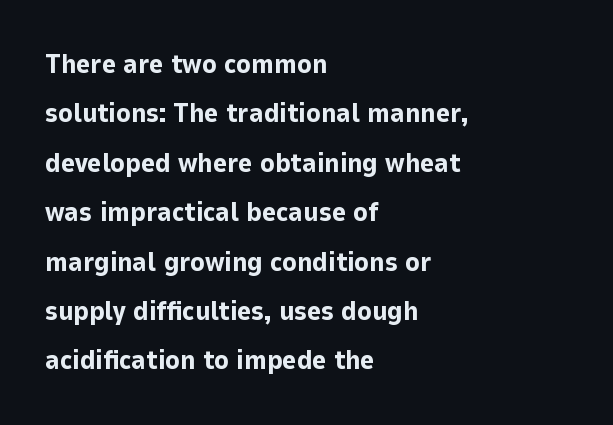
{"italic": "no", "bold": "yes", "underline": "no", "align": "left", "line_spacing_ratio": 1.83, "letter_spacing": "normal", "letter_spacing_em": 0.0, "glyph_px": 27}
